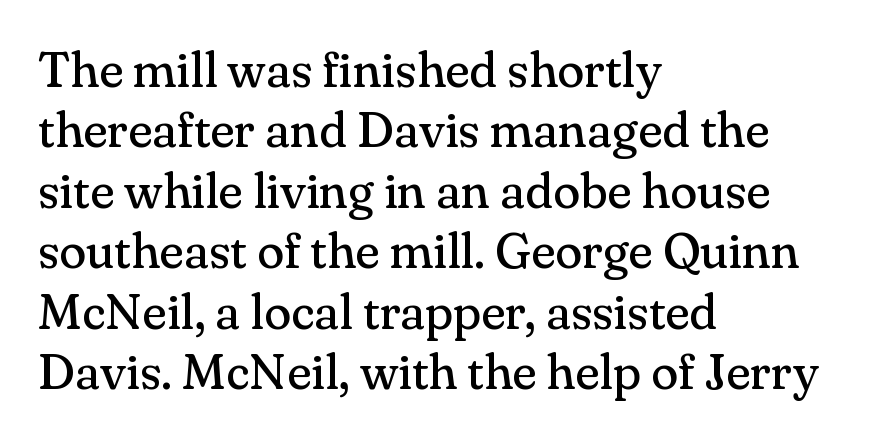
The image shows 50 px regular-weight serif type, upright; set left-aligned, line spacing 1.21x, normal letter spacing, not underlined; medium stroke contrast and a small x-height.
